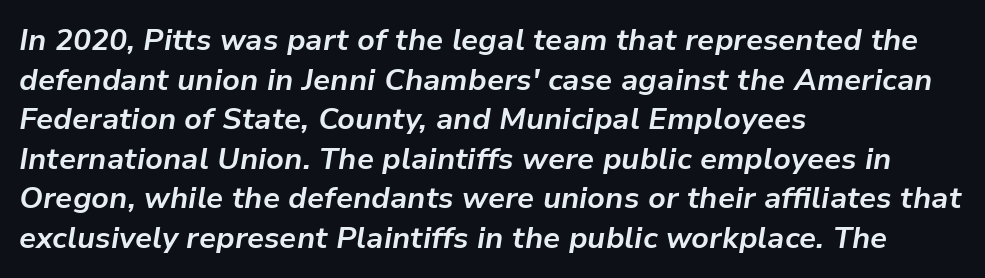
The image shows 30 px bold type, italic (leaning right); set left-aligned, normal line spacing (1.32x), normal letter spacing, not underlined; low stroke contrast and a medium x-height.
